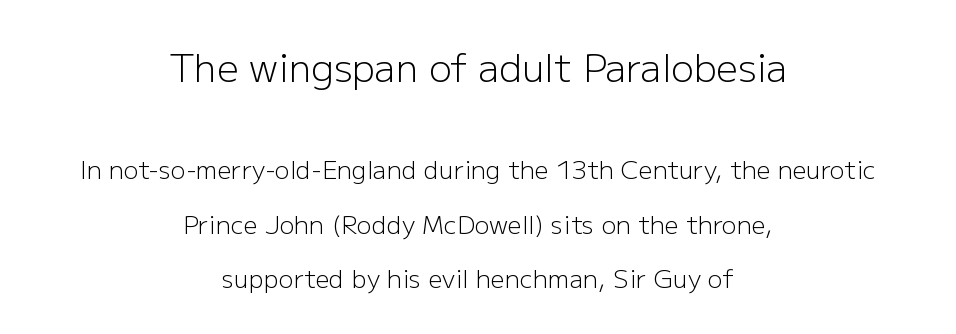
The letterforms sit at book weight or below. Do the characters align in a grid? No, the font is proportional. This layout puts the oversized block above and the modest block below. Rule under the text: the space is simply empty. Short note: letters normally spaced.
